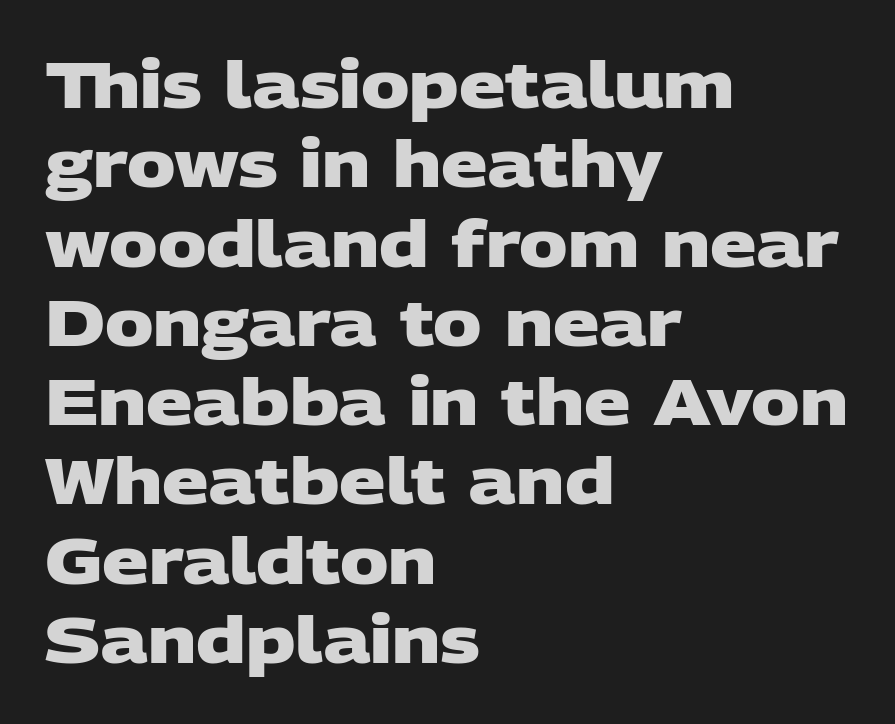
Q: Is the text bold? A: Yes.
Q: Is the typeface a serif or a sans-serif typeface? A: Sans-serif.
Q: Is the text underlined? A: No.
Q: How is the paragraph aligned? A: Left-aligned.
Q: Is the spacing between letters normal or unusually wide? A: Normal.
Q: Width (condensed, normal, or wide)? A: Wide.
Q: Stroke contrast? A: Low.
Q: x-height? A: Large.
Q: Monospaced? A: No.
